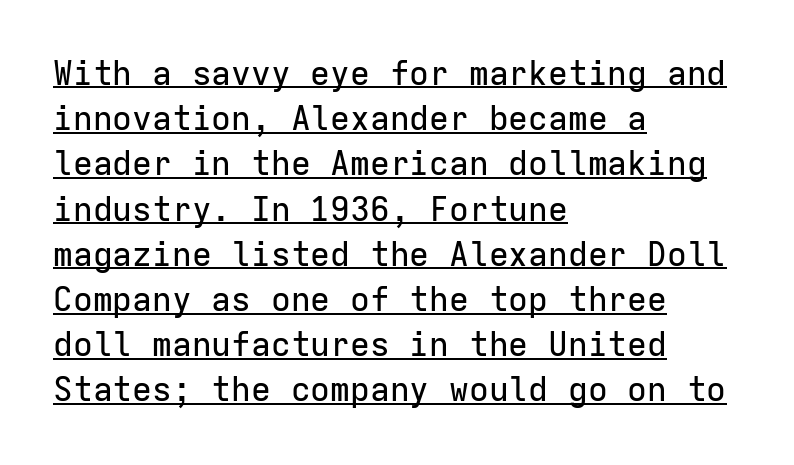
{"serif": "no", "italic": "no", "width": "normal", "stroke_contrast": "low", "x_height": "medium", "monospaced": "yes", "underline": "yes", "align": "left", "line_spacing": "normal", "line_spacing_ratio": 1.37, "letter_spacing": "normal", "letter_spacing_em": 0.0, "glyph_px": 33}
